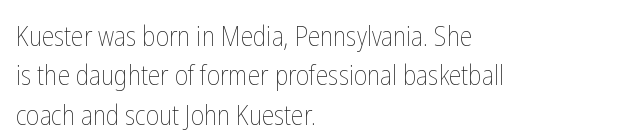
You could not count columns in this text — the font is proportionally spaced. The baseline area is clear. The lines are quadded left. Heaviness? Minimal to ordinary, like unemphasized prose. The lettering stays uniformly vertical, giving the passage a roman look. Whoever set this chose a conventional vertical rhythm.
